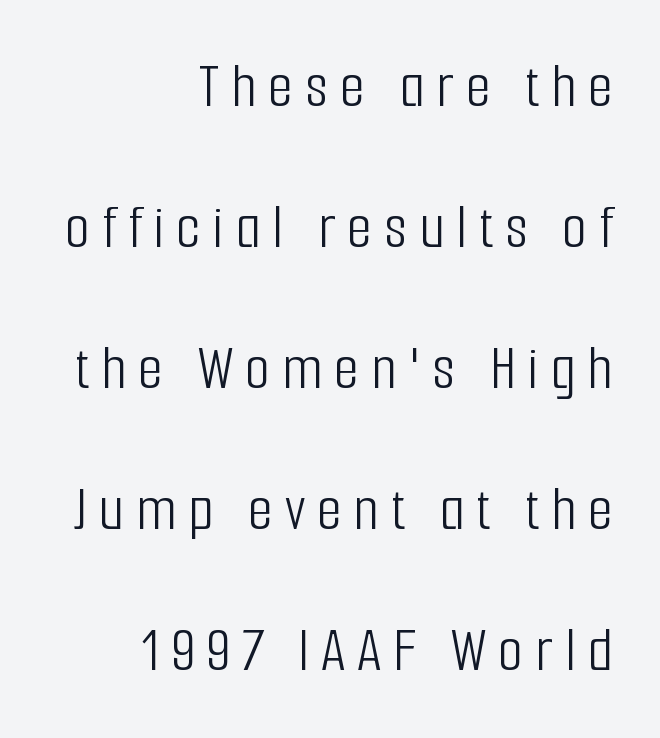
{"serif": "no", "italic": "no", "bold": "no", "weight": "light", "width": "condensed", "stroke_contrast": "low", "x_height": "medium", "monospaced": "no", "underline": "no", "align": "right", "line_spacing": "loose", "line_spacing_ratio": 2.17, "glyph_px": 65}
